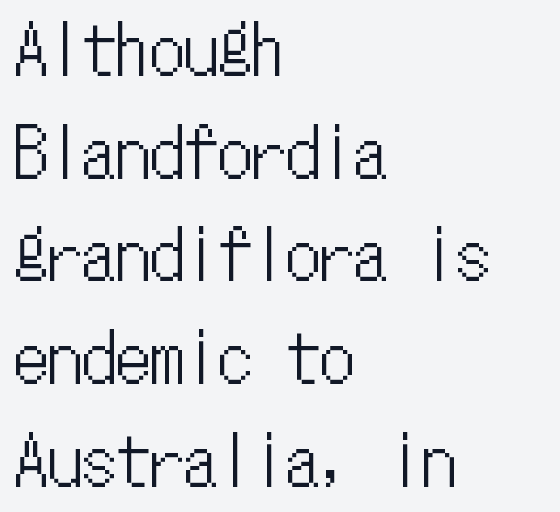
The passage shown stacks its lines at a standard gap. All the whitespace from short lines collects on the right. Standard letterfit; no display-style spreading of the glyphs. It's the straight-up-and-down kind of type. Spacing verdict: monospaced, one width for all characters.
